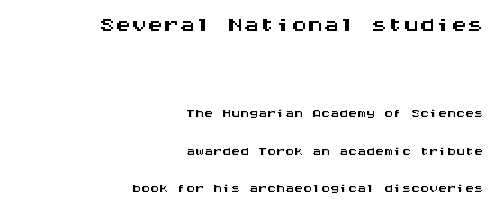
The image shows 32 px wide sans-serif type, upright, monospaced; set right-aligned, loose line spacing (2.08x), normal letter spacing, not underlined; the first (top) block is 1.78x larger; medium stroke contrast and a large x-height.
